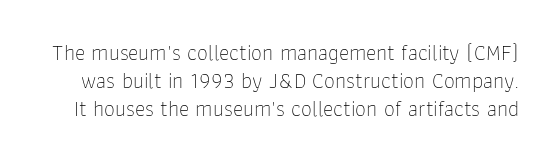
The image shows 22 px text type, upright; set normal line spacing (1.28x), normal letter spacing, not underlined.
